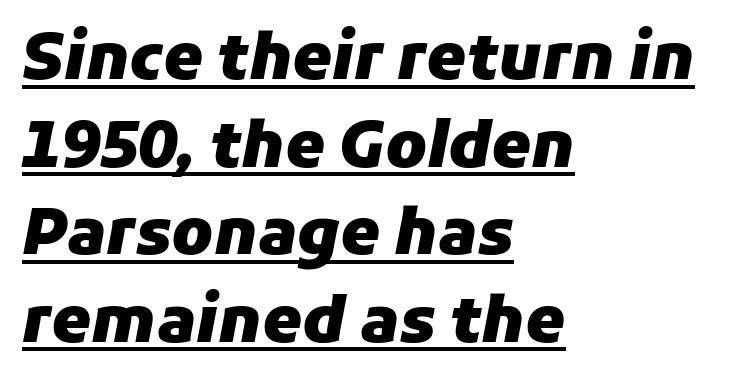
{"italic": "yes", "lean": "right", "slant_degrees": 11, "bold": "yes", "weight": "heavy", "width": "normal", "stroke_contrast": "low", "x_height": "medium", "monospaced": "no", "underline": "yes", "align": "left", "line_spacing": "normal", "line_spacing_ratio": 1.39, "letter_spacing": "normal", "letter_spacing_em": 0.0, "glyph_px": 63}
